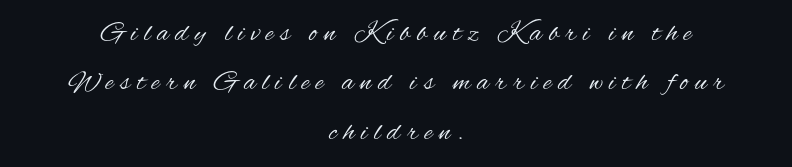
A typesetter would call this proportional, since set widths differ per character. The tracking jumps out immediately: characters are airy and widely separated. This rendering employs a face without finishing strokes, i.e., a sans-serif.
